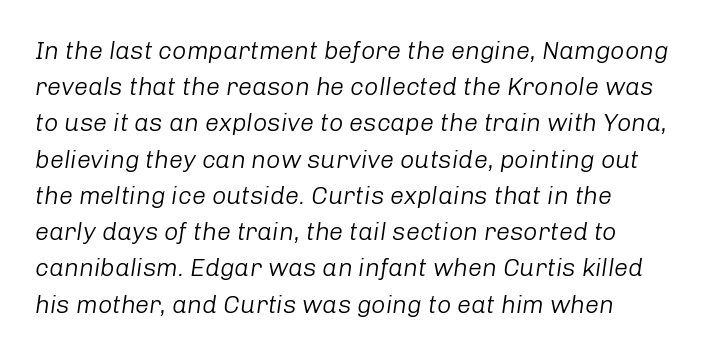
{"italic": "yes", "lean": "right", "slant_degrees": 8, "bold": "no", "underline": "no", "line_spacing": "normal", "line_spacing_ratio": 1.45, "letter_spacing": "normal", "letter_spacing_em": 0.0, "glyph_px": 25}
